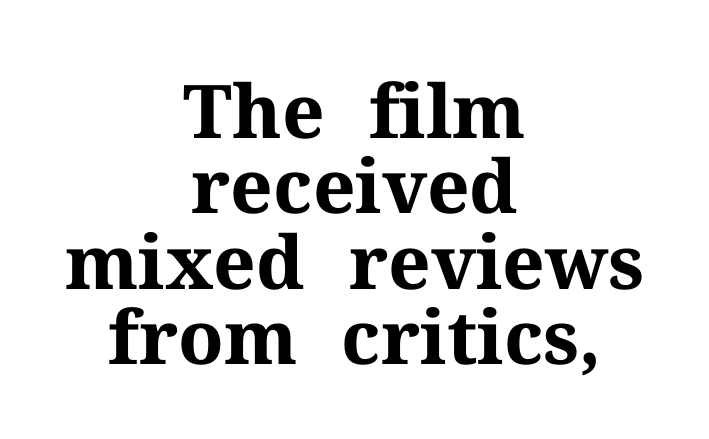
One-word summary of the alignment: center. Tall strokes in this sample are plumb rather than angled. Cramped leading. These lines are rendered in a variable-pitch font. The glyphs are unaccompanied by any horizontal stroke below them. The line texture is even and compact thanks to regular tracking.
